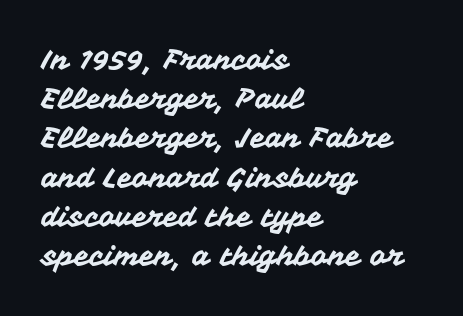
Q: Is the text italic (slanted)? A: Yes.
Q: Is the typeface a serif or a sans-serif typeface? A: Sans-serif.
Q: Is the text underlined? A: No.
Q: How is the paragraph aligned? A: Left-aligned.
Q: Is the spacing between letters normal or unusually wide? A: Normal.
Q: Is the spacing between lines tight, normal or loose? A: Normal.
Q: Width (condensed, normal, or wide)? A: Normal.
Q: Stroke contrast? A: Medium.
Q: x-height? A: Medium.
Q: Monospaced? A: No.
